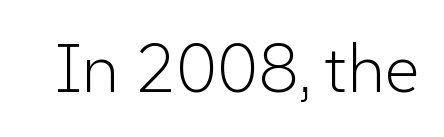
Q: Is the text bold? A: No.
Q: Is the text italic (slanted)? A: No, it is upright.
Q: Is the typeface a serif or a sans-serif typeface? A: Sans-serif.
Q: Is the text underlined? A: No.
Q: Is the spacing between letters normal or unusually wide? A: Normal.
Q: Width (condensed, normal, or wide)? A: Normal.
Q: Stroke contrast? A: Low.
Q: x-height? A: Medium.
Q: Monospaced? A: No.
